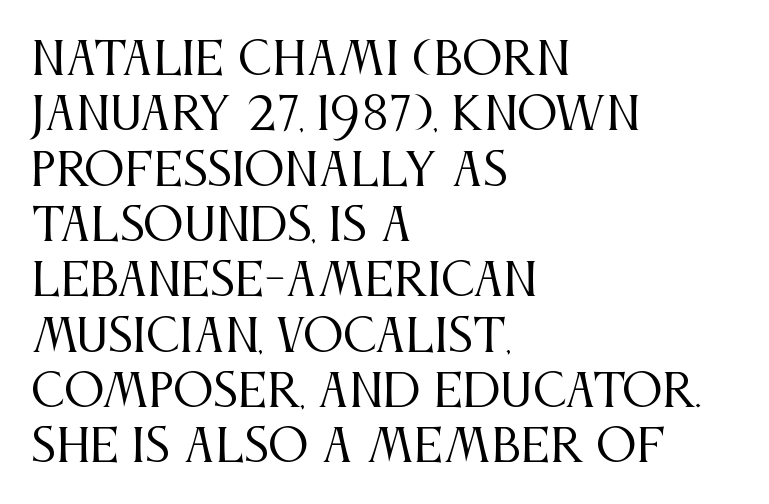
The font family rendered here belongs to the serif group. These lines are rendered in a variable-pitch font. The font sits on the lighter half of the weight spectrum, regular included. Quick note: not italic, upright.
